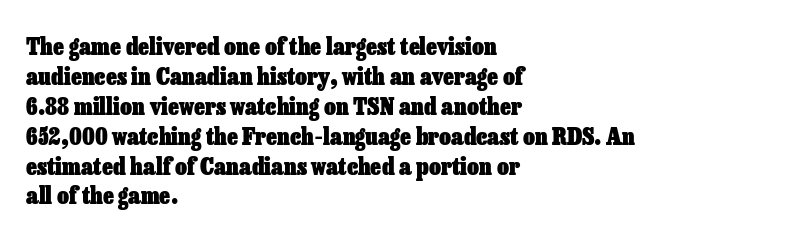
{"italic": "no", "bold": "yes", "underline": "no", "align": "left", "line_spacing": "normal", "line_spacing_ratio": 1.3, "letter_spacing": "normal", "letter_spacing_em": 0.0, "glyph_px": 23}
